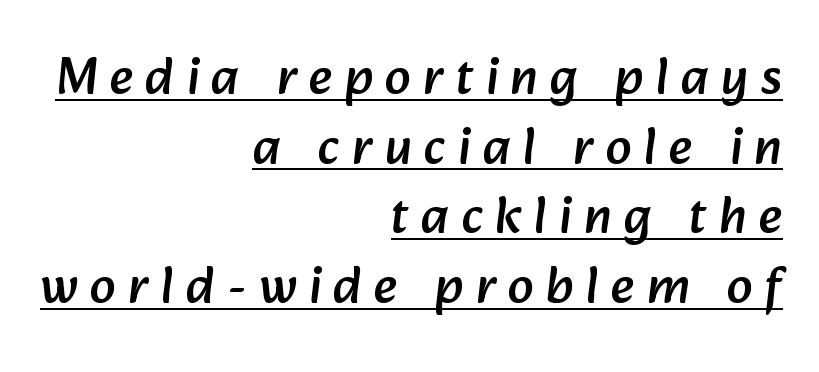
{"serif": "no", "width": "normal", "stroke_contrast": "low", "x_height": "medium", "monospaced": "no", "underline": "yes", "align": "right", "line_spacing": "normal", "line_spacing_ratio": 1.34, "letter_spacing": "wide", "letter_spacing_em": 0.24, "glyph_px": 52}
